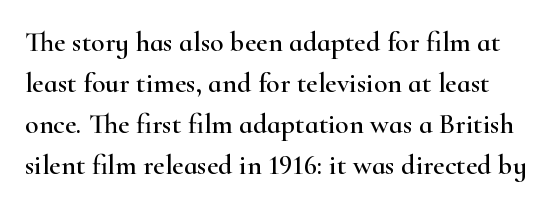
The text was rendered using a seriffed face with decorative stroke endings. Quick note: not italic, upright. What stands out about the letter spacing? Nothing — it is the standard amount. Check the space under the baseline: it is left empty. The passage shown is typed in a proportional face where columns would drift. Each new line begins a customary step beneath the previous one.
